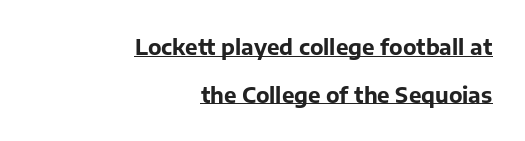
In terms of posture, this sample is upright. The rendering keeps characters at their native spacing. In CSS terms this would be text-align: right. This block would shrink considerably if given ordinary leading; it's expanded now.
